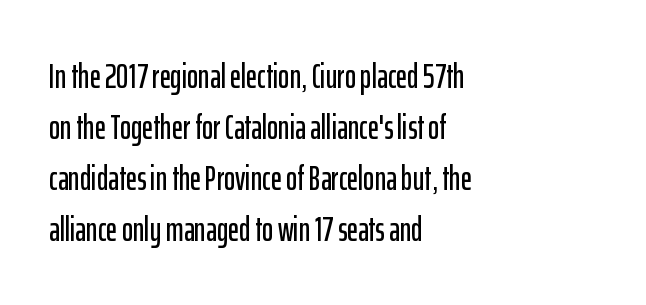
Q: Is the text italic (slanted)? A: No, it is upright.
Q: Is the typeface a serif or a sans-serif typeface? A: Sans-serif.
Q: Is the text underlined? A: No.
Q: How is the paragraph aligned? A: Left-aligned.
Q: Is the spacing between letters normal or unusually wide? A: Normal.
Q: Is the spacing between lines tight, normal or loose? A: Normal.
Q: Width (condensed, normal, or wide)? A: Condensed.
Q: Stroke contrast? A: Low.
Q: x-height? A: Medium.
Q: Monospaced? A: No.
